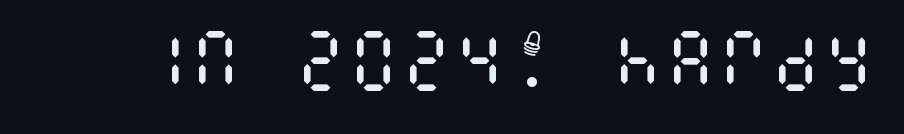
Q: Is the text bold? A: No.
Q: Is the text italic (slanted)? A: No, it is upright.
Q: Is the text underlined? A: No.
Q: Is the spacing between letters normal or unusually wide? A: Normal.
Q: Width (condensed, normal, or wide)? A: Condensed.
Q: Stroke contrast? A: Medium.
Q: x-height? A: Large.
